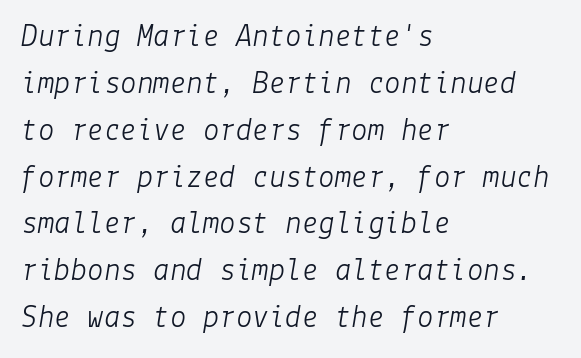
The image shows 33 px light type, italic (leaning right); set left-aligned, normal line spacing (1.42x), normal letter spacing, not underlined; low stroke contrast and a medium x-height.
